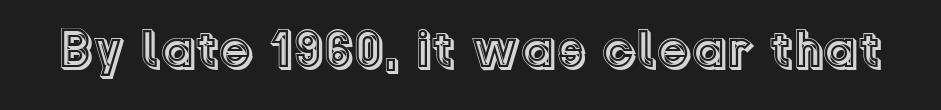
{"italic": "no", "width": "normal", "x_height": "medium", "monospaced": "no", "underline": "no", "letter_spacing": "normal", "letter_spacing_em": 0.0, "glyph_px": 54}
